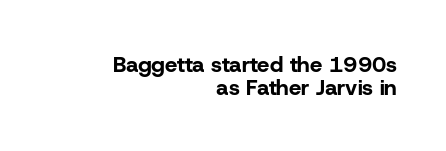
The image shows 22 px bold type, upright; set right-aligned, tight line spacing (1.04x), normal letter spacing, not underlined.
